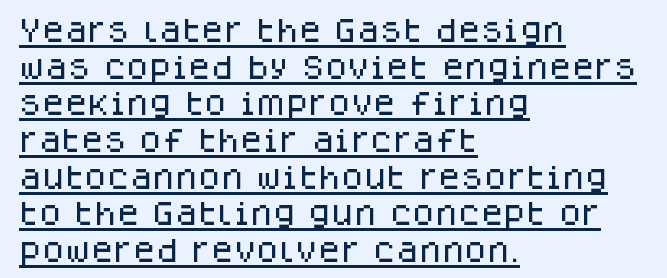
{"italic": "no", "underline": "yes", "align": "left", "line_spacing": "normal", "line_spacing_ratio": 1.41, "letter_spacing": "normal", "letter_spacing_em": 0.0, "glyph_px": 26}
